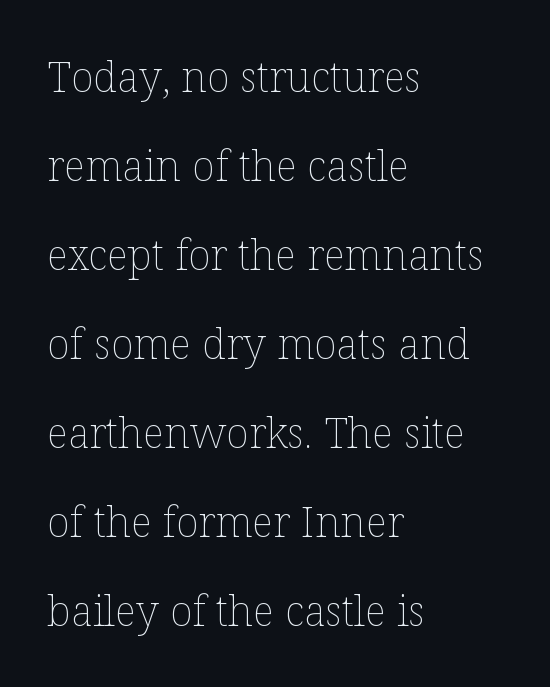
The image shows 42 px thin type, upright; set left-aligned, loose line spacing (2.12x), normal letter spacing, not underlined; low stroke contrast and a medium x-height.
